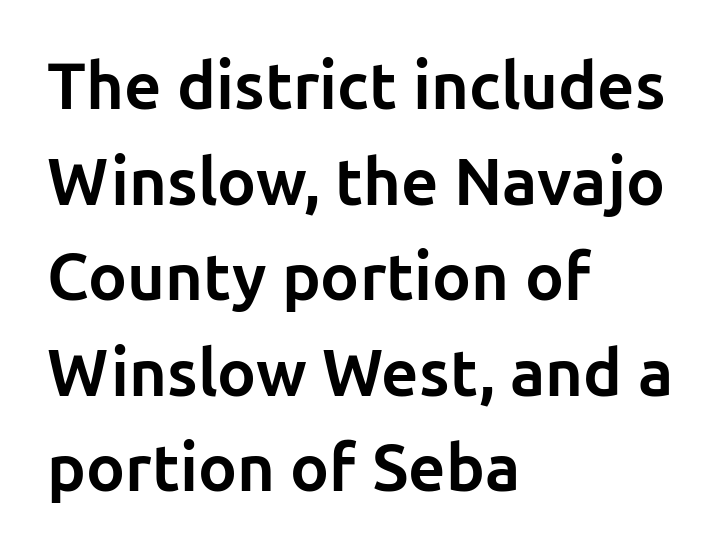
The image shows 65 px bold sans-serif type, upright; set left-aligned, normal line spacing (1.47x), normal letter spacing, not underlined; low stroke contrast and a medium x-height.
